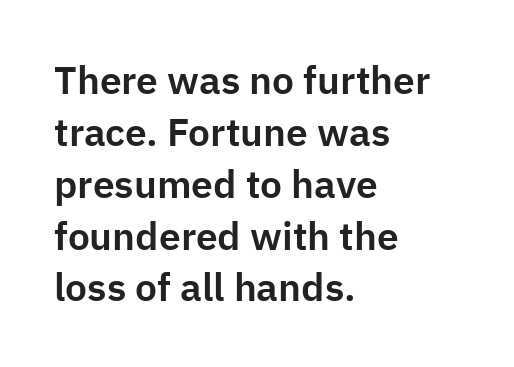
The image shows 39 px sans-serif type, upright; set left-aligned, normal line spacing (1.33x), normal letter spacing, not underlined; low stroke contrast and a medium x-height.
